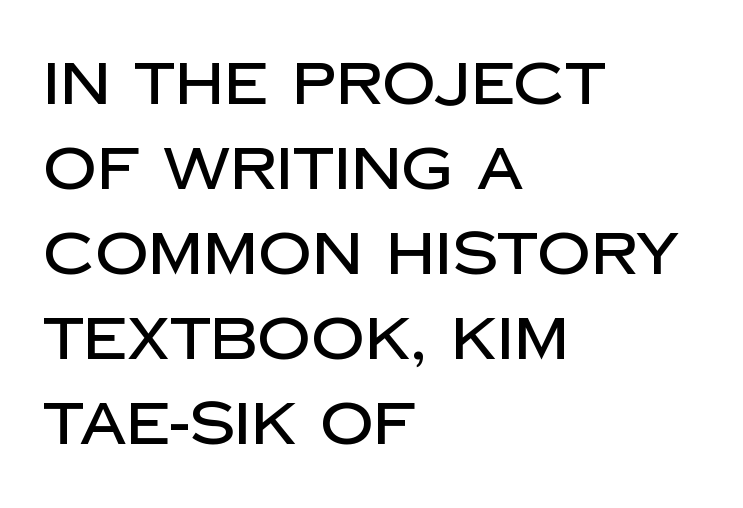
The image shows 59 px sans-serif type, upright; set left-aligned, normal line spacing (1.44x), normal letter spacing, not underlined; low stroke contrast and a large x-height.
